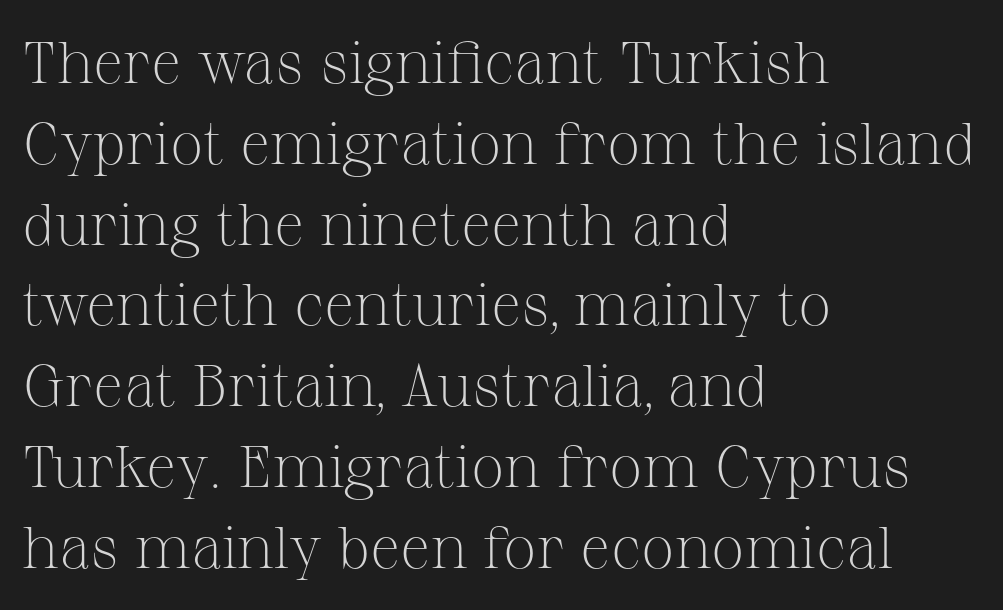
Q: Is the text bold? A: No.
Q: Is the text italic (slanted)? A: No, it is upright.
Q: Is the typeface a serif or a sans-serif typeface? A: Serif.
Q: Is the text underlined? A: No.
Q: How is the paragraph aligned? A: Left-aligned.
Q: Is the spacing between letters normal or unusually wide? A: Normal.
Q: Is the spacing between lines tight, normal or loose? A: Normal.
Q: Width (condensed, normal, or wide)? A: Normal.
Q: Stroke contrast? A: Medium.
Q: x-height? A: Medium.
Q: Monospaced? A: No.
